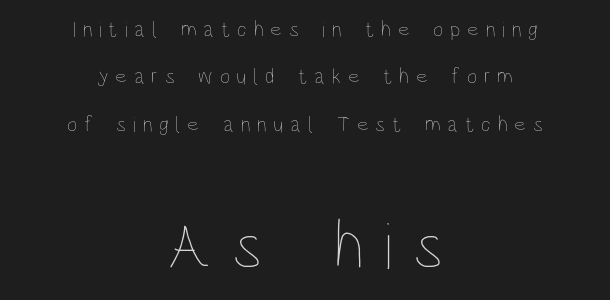
{"italic": "no", "bold": "no", "weight": "thin", "width": "condensed", "stroke_contrast": "low", "x_height": "large", "monospaced": "no", "underline": "no", "align": "center", "line_spacing": "loose", "line_spacing_ratio": 2.15, "letter_spacing": "wide", "letter_spacing_em": 0.31, "larger_block": "second", "size_ratio": 3.05, "glyph_px": 67}
